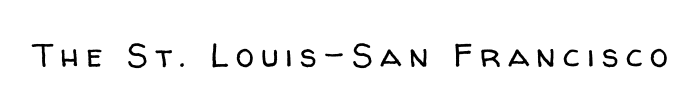
The image shows 33 px regular-weight sans-serif type, upright; set unusually wide letter spacing (+0.22 em), not underlined; low stroke contrast and a medium x-height.
